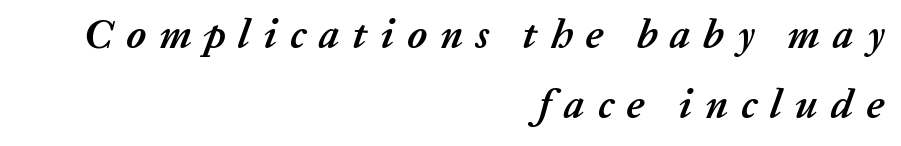
The image shows 41 px semibold type, italic (leaning right); set right-aligned, normal line spacing (1.7x), unusually wide letter spacing (+0.31 em), not underlined; low stroke contrast and a medium x-height.
